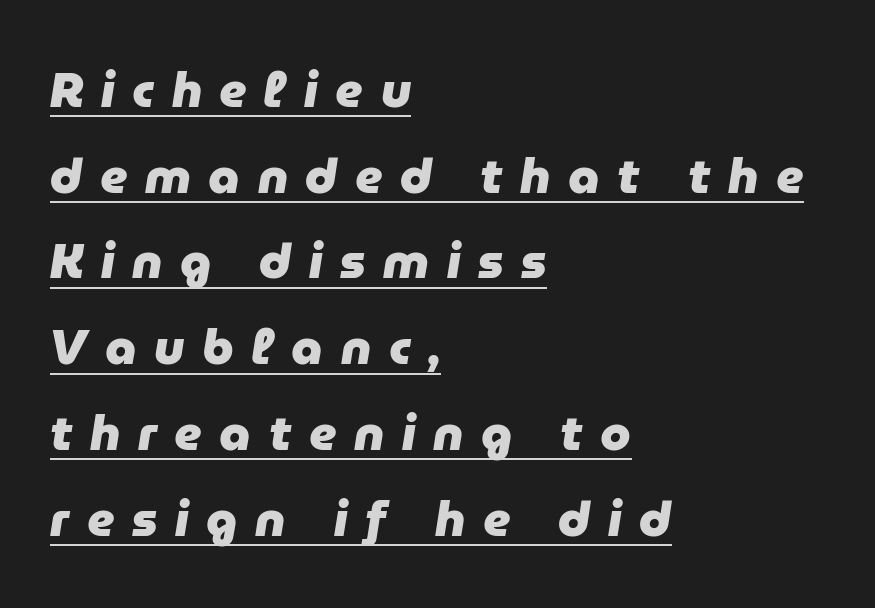
The image shows 49 px heavy type, italic (leaning right); set left-aligned, line spacing 1.75x, unusually wide letter spacing (+0.36 em), underlined; low stroke contrast and a medium x-height.
